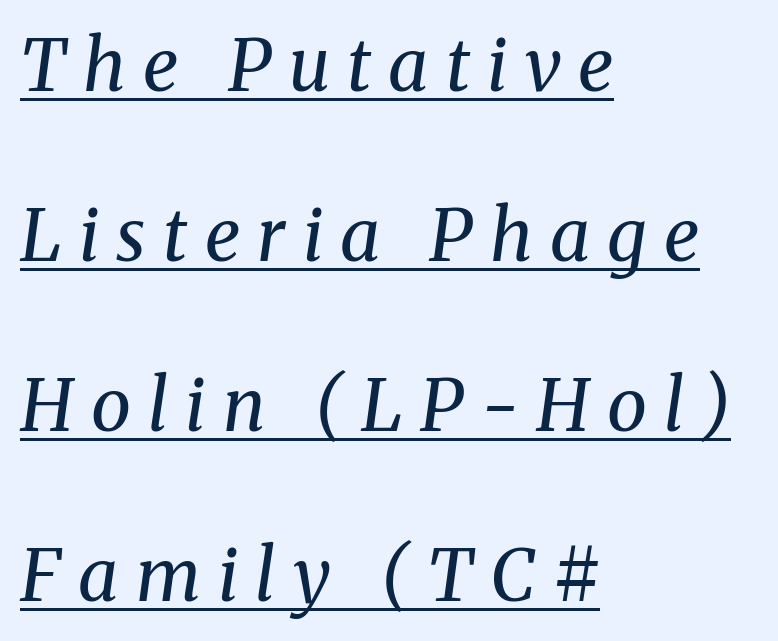
One glance says open: line gaps are wider than usual. Letter spacing: wide. The strokes carry an ordinary text weight at most. Emphasis is given by a line drawn under the lettering.
